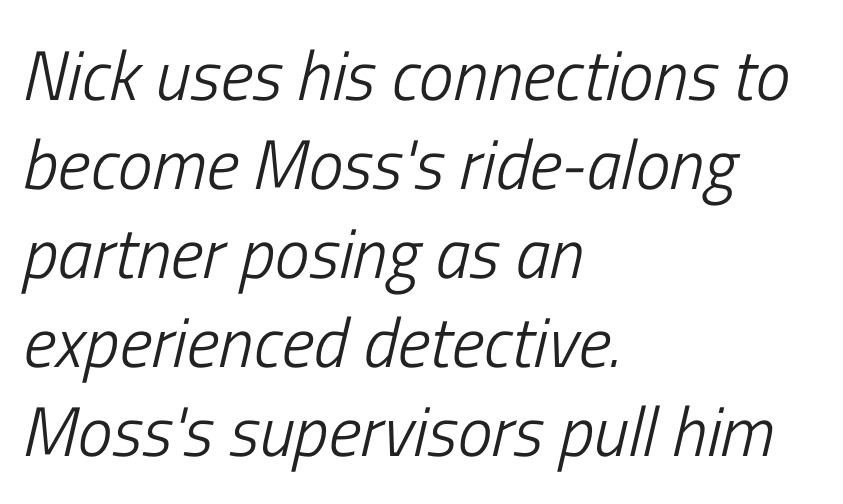
Q: Is the text bold? A: No.
Q: Is the text italic (slanted)? A: Yes, it leans right by about 13 degrees.
Q: Is the text underlined? A: No.
Q: How is the paragraph aligned? A: Left-aligned.
Q: Is the spacing between letters normal or unusually wide? A: Normal.
Q: Is the spacing between lines tight, normal or loose? A: Normal.
Q: Width (condensed, normal, or wide)? A: Condensed.
Q: Stroke contrast? A: Low.
Q: x-height? A: Medium.
Q: Monospaced? A: No.
